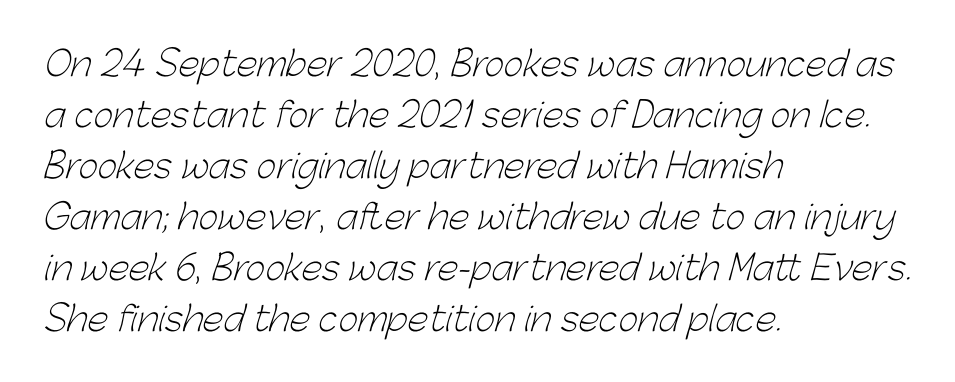
Q: Is the text bold? A: No.
Q: Is the typeface a serif or a sans-serif typeface? A: Sans-serif.
Q: Is the text underlined? A: No.
Q: How is the paragraph aligned? A: Left-aligned.
Q: Is the spacing between letters normal or unusually wide? A: Normal.
Q: Is the spacing between lines tight, normal or loose? A: Normal.
Q: Width (condensed, normal, or wide)? A: Normal.
Q: Stroke contrast? A: Low.
Q: x-height? A: Medium.
Q: Monospaced? A: No.
